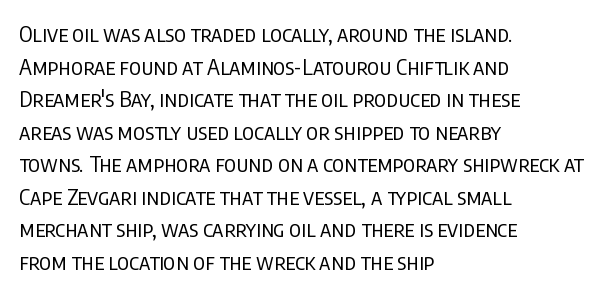
Rows of type keep a routine distance in the vertical direction. The space beneath each line is pristine and unruled. Which margin do the lines hug? The left one — the right edge is uneven. The letterforms sit shoulder to shoulder at normal distance.
